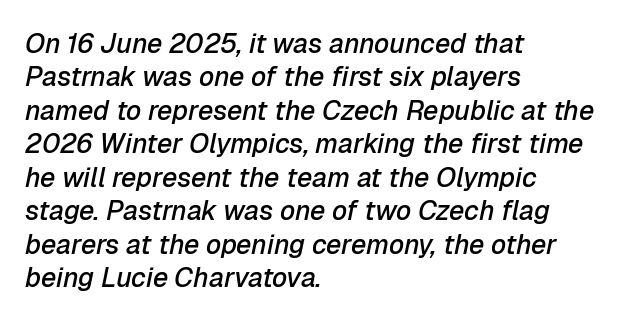
Q: Is the text bold? A: Semi-bold.
Q: Is the text italic (slanted)? A: Yes, it leans right by about 12 degrees.
Q: Is the text underlined? A: No.
Q: How is the paragraph aligned? A: Left-aligned.
Q: Is the spacing between letters normal or unusually wide? A: Normal.
